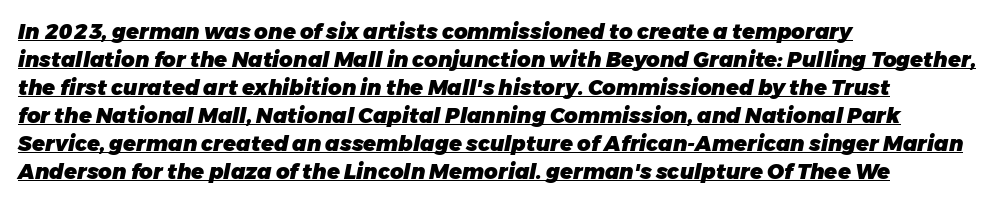
{"italic": "yes", "lean": "right", "slant_degrees": 11, "bold": "yes", "underline": "yes", "align": "left", "line_spacing": "normal", "line_spacing_ratio": 1.33, "letter_spacing": "normal", "letter_spacing_em": 0.0, "glyph_px": 21}
